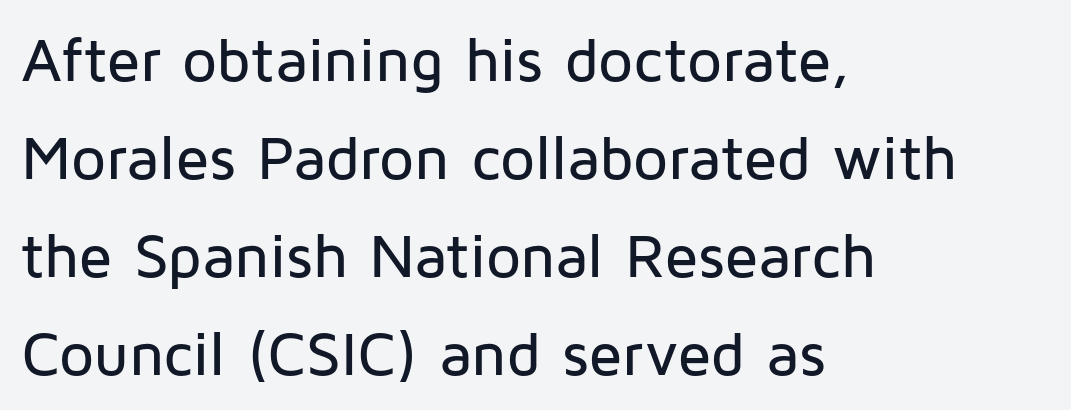
{"serif": "no", "italic": "no", "width": "normal", "stroke_contrast": "low", "x_height": "medium", "monospaced": "no", "underline": "no", "align": "left", "line_spacing": "normal", "line_spacing_ratio": 1.58, "letter_spacing": "normal", "letter_spacing_em": 0.0, "glyph_px": 62}
